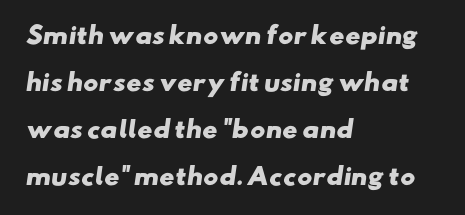
Descenders are the only things crossing below the line. Reading down the block, your eye returns to a fixed left position each line. The font is running at its bold setting. You could fit nearly another row in the gap between these rows. Default kerning and tracking; the words read as compact shapes.
